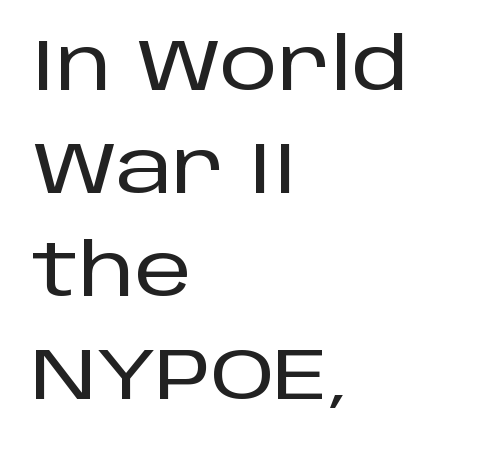
Caption: multi-line text, flush left, ragged right. These lines keep a tight, regular rhythm from letter to letter. To sum up the face: it is a sans, with no serifs. Does the leading feel generous? No, just average. Proportional: the letters do not fall into vertical columns.
